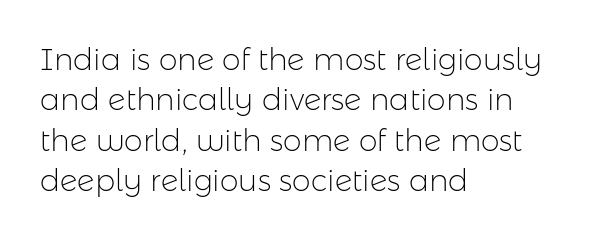
Q: Is the text bold? A: No.
Q: Is the text italic (slanted)? A: No, it is upright.
Q: Is the typeface a serif or a sans-serif typeface? A: Sans-serif.
Q: Is the text underlined? A: No.
Q: How is the paragraph aligned? A: Left-aligned.
Q: Is the spacing between letters normal or unusually wide? A: Normal.
Q: Is the spacing between lines tight, normal or loose? A: Normal.
Q: Width (condensed, normal, or wide)? A: Normal.
Q: Stroke contrast? A: Low.
Q: x-height? A: Medium.
Q: Monospaced? A: No.
